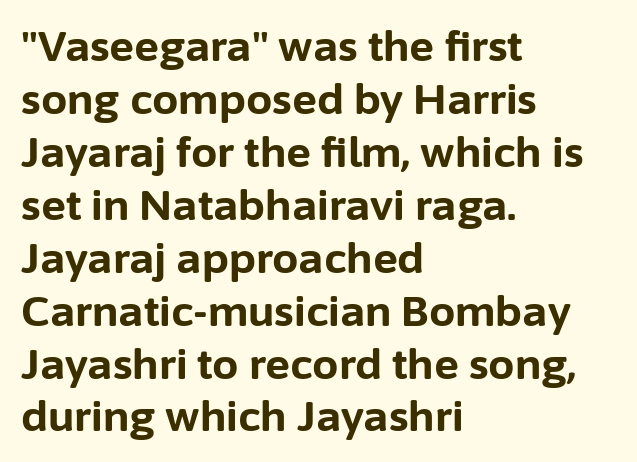
If you measured baseline to baseline, you'd find a middling distance. Do the characters align in a grid? No, the font is proportional. The characters display no serif detailing; their extremities are plain. No italicization has been applied; the sample stays upright.
